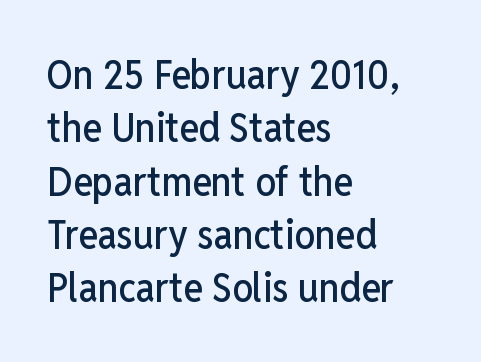
{"serif": "no", "italic": "no", "width": "condensed", "stroke_contrast": "low", "x_height": "medium", "monospaced": "no", "underline": "no", "align": "left", "line_spacing": "normal", "line_spacing_ratio": 1.3, "letter_spacing": "normal", "letter_spacing_em": 0.0, "glyph_px": 41}
